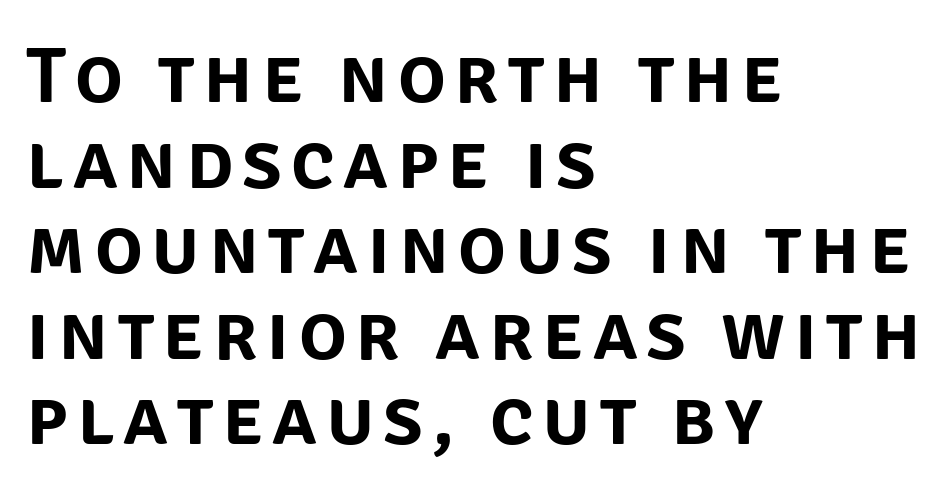
The space directly below the letters is spotless. This sample trades vertical openness for compactness between lines. Varying glyph widths throughout — classic text-font behaviour. Vertical strokes here are truly vertical.
